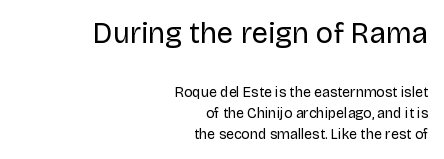
Q: Is the text bold? A: No.
Q: Is the text italic (slanted)? A: No, it is upright.
Q: Is the typeface a serif or a sans-serif typeface? A: Sans-serif.
Q: Is the text underlined? A: No.
Q: How is the paragraph aligned? A: Right-aligned.
Q: Is the spacing between letters normal or unusually wide? A: Normal.
Q: Is the spacing between lines tight, normal or loose? A: Normal.
Q: Which block of text is set in a larger size, the first (top) or the second (bottom)? A: The first (top) one.
Q: Width (condensed, normal, or wide)? A: Normal.
Q: Stroke contrast? A: Low.
Q: x-height? A: Large.
Q: Monospaced? A: No.
